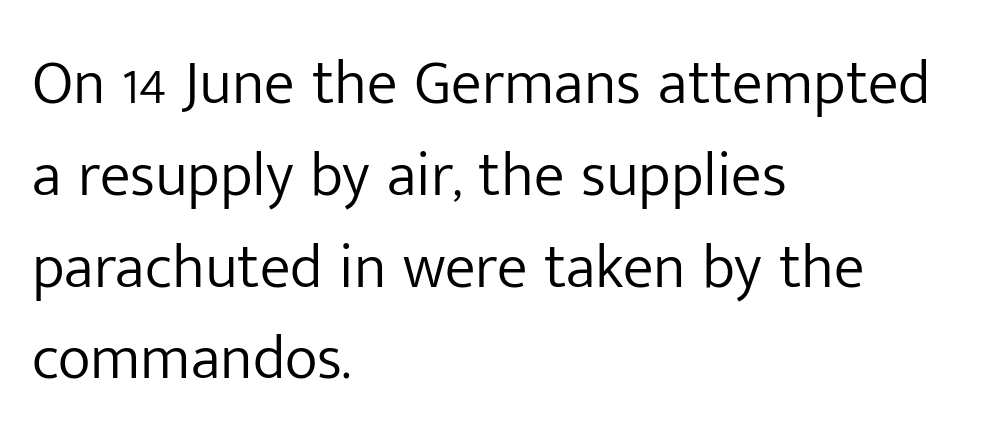
{"serif": "no", "italic": "no", "bold": "no", "weight": "light", "width": "normal", "stroke_contrast": "low", "x_height": "medium", "monospaced": "no", "underline": "no", "align": "left", "line_spacing": "normal", "line_spacing_ratio": 1.48, "letter_spacing": "normal", "letter_spacing_em": 0.0, "glyph_px": 62}
